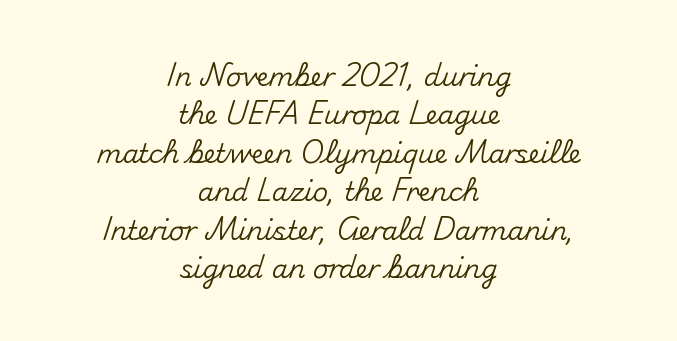
Q: Is the text italic (slanted)? A: Yes.
Q: Is the text underlined? A: No.
Q: How is the paragraph aligned? A: Centered.
Q: Is the spacing between letters normal or unusually wide? A: Normal.
Q: Is the spacing between lines tight, normal or loose? A: Normal.
